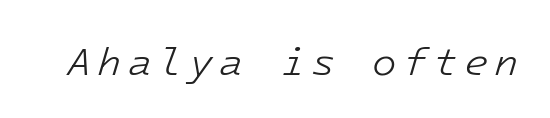
The image shows 40 px light type, italic (leaning right), monospaced; set not underlined; low stroke contrast and a medium x-height.
